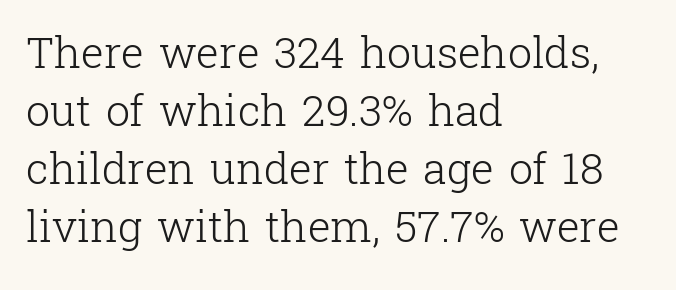
{"serif": "yes", "italic": "no", "bold": "no", "weight": "light", "width": "normal", "stroke_contrast": "low", "x_height": "medium", "monospaced": "no", "underline": "no", "align": "left", "line_spacing": "normal", "line_spacing_ratio": 1.35, "letter_spacing": "normal", "letter_spacing_em": 0.0, "glyph_px": 43}
